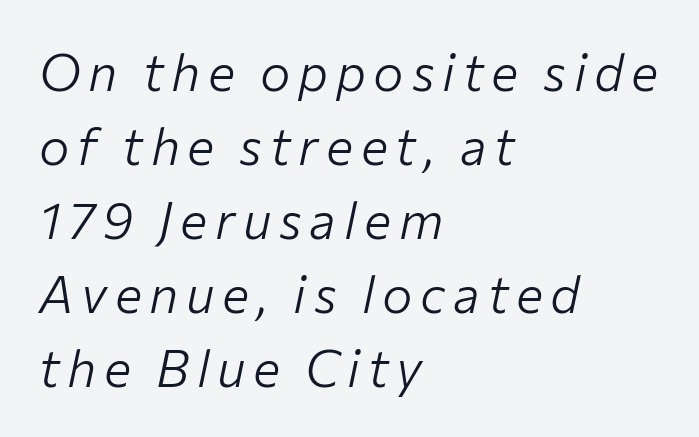
Q: Is the text bold? A: No.
Q: Is the text italic (slanted)? A: Yes, it leans right by about 12 degrees.
Q: Is the text underlined? A: No.
Q: How is the paragraph aligned? A: Left-aligned.
Q: Is the spacing between lines tight, normal or loose? A: Normal.
Q: Width (condensed, normal, or wide)? A: Normal.
Q: Stroke contrast? A: Low.
Q: x-height? A: Medium.
Q: Monospaced? A: No.
